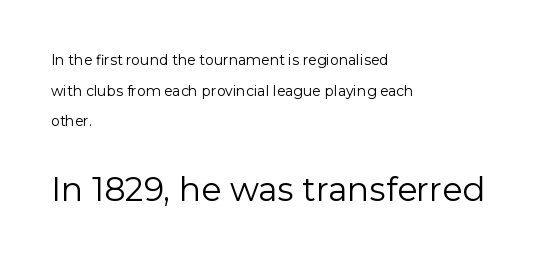
The image shows 33 px regular-weight sans-serif type, upright; set left-aligned, loose line spacing (2.18x), normal letter spacing, not underlined; the second (bottom) block is 2.36x larger; low stroke contrast and a medium x-height.
